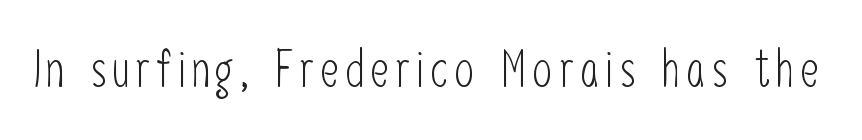
Letters rest on an invisible, unmarked baseline. No chunkiness to these letters — they're not bold. Note: no serifs on the glyphs. Think of a printed novel: that variable character pitch is what you see here. The lettering holds an erect, upright posture throughout.
